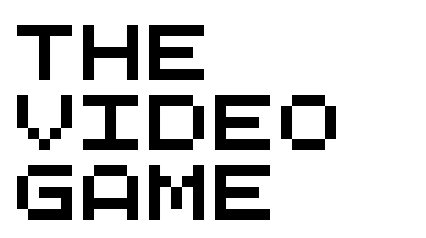
The image shows 55 px wide sans-serif type, monospaced; set left-aligned, normal line spacing (1.27x), normal letter spacing, not underlined; medium stroke contrast and a large x-height.
